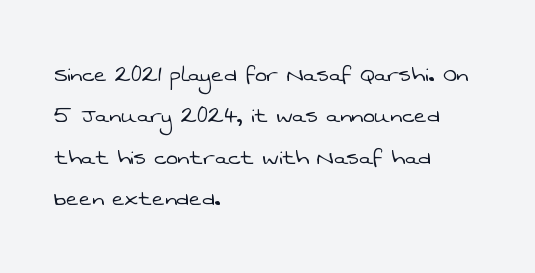
{"bold": "no", "underline": "no", "align": "left", "line_spacing": "normal", "line_spacing_ratio": 1.53, "letter_spacing": "normal", "letter_spacing_em": 0.0, "glyph_px": 27}
